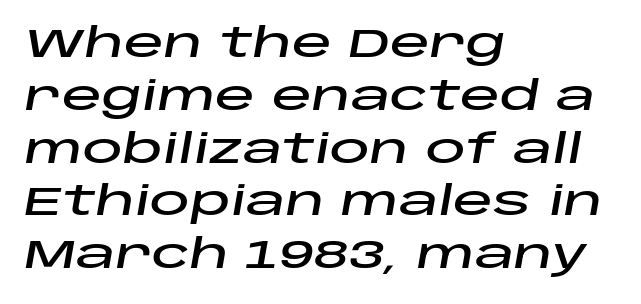
Q: Is the text italic (slanted)? A: Yes, it leans right by about 10 degrees.
Q: Is the text underlined? A: No.
Q: How is the paragraph aligned? A: Left-aligned.
Q: Is the spacing between letters normal or unusually wide? A: Normal.
Q: Is the spacing between lines tight, normal or loose? A: Normal.
Q: Width (condensed, normal, or wide)? A: Wide.
Q: Stroke contrast? A: Low.
Q: x-height? A: Large.
Q: Monospaced? A: No.
